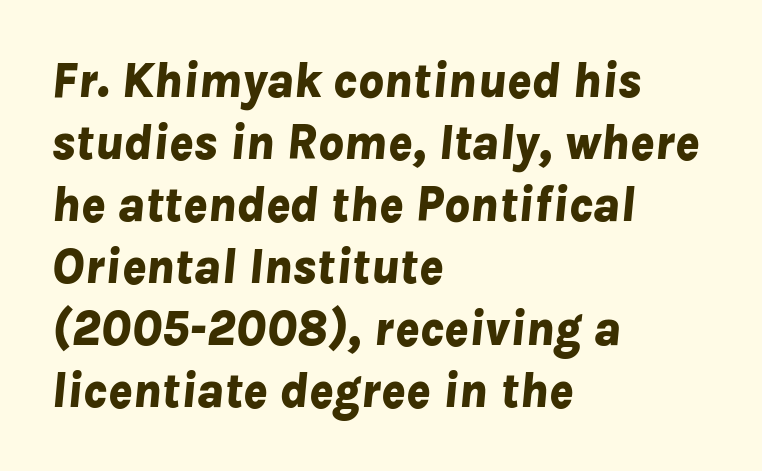
The image shows 50 px bold type, italic (leaning right); set left-aligned, line spacing 1.24x, normal letter spacing, not underlined; low stroke contrast and a medium x-height.
